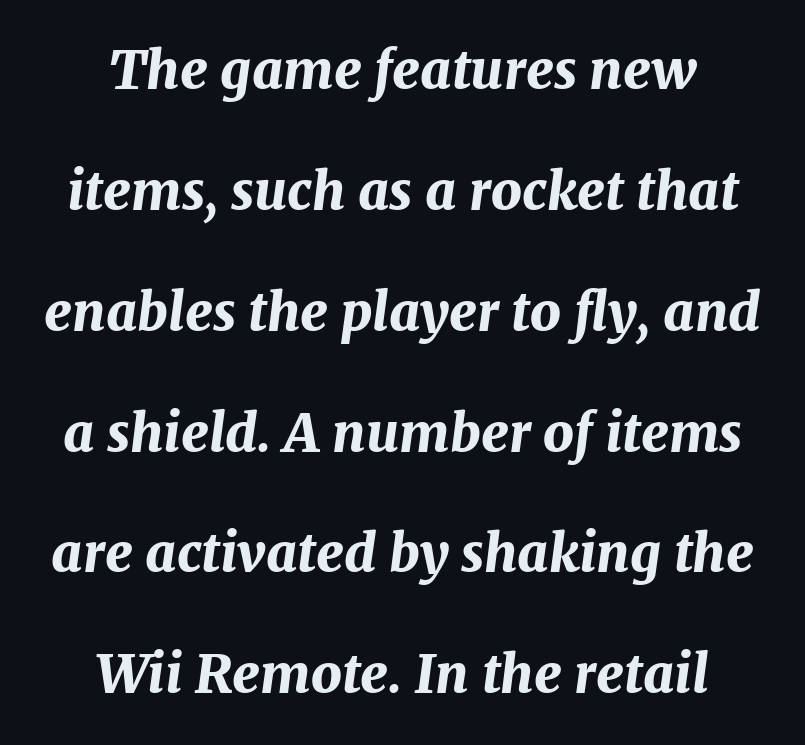
{"italic": "yes", "lean": "right", "slant_degrees": 7, "bold": "yes", "weight": "bold", "width": "normal", "stroke_contrast": "medium", "x_height": "medium", "monospaced": "no", "underline": "no", "align": "center", "line_spacing": "loose", "line_spacing_ratio": 2.28, "letter_spacing": "normal", "letter_spacing_em": 0.0, "glyph_px": 53}
